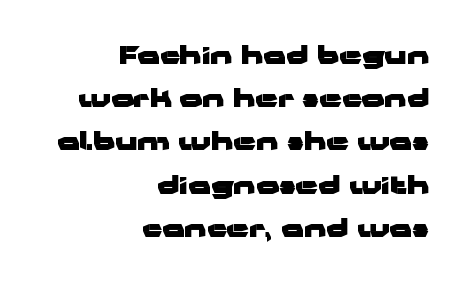
A typesetter would mark this as roman, not italic. Alignment: flush right. Is the letter spacing exaggerated? No — it looks like the ordinary default. Decoration check: the copy has no underline. These words are printed bold, with thick strokes throughout.
